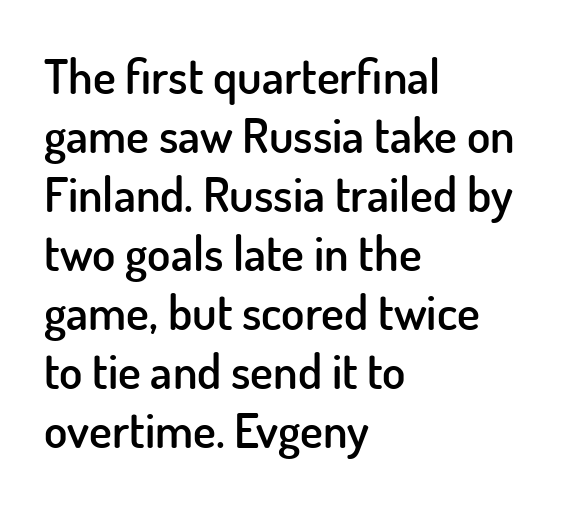
{"serif": "no", "italic": "no", "bold": "semi", "weight": "semibold", "width": "normal", "stroke_contrast": "low", "x_height": "small", "monospaced": "no", "underline": "no", "align": "left", "line_spacing_ratio": 1.23, "letter_spacing": "normal", "letter_spacing_em": 0.0, "glyph_px": 48}
